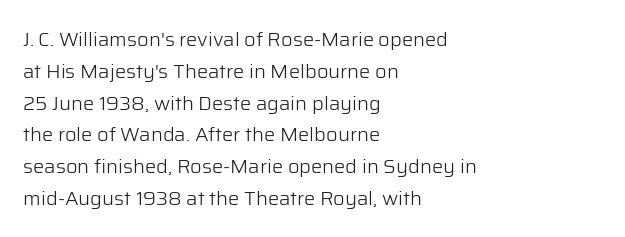
The image shows 20 px text type, upright; set left-aligned, normal line spacing (1.59x), normal letter spacing, not underlined.
